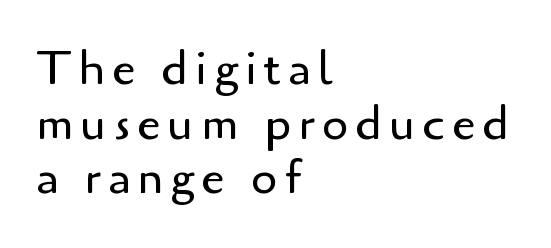
{"serif": "no", "italic": "no", "bold": "no", "weight": "regular", "width": "normal", "stroke_contrast": "low", "x_height": "small", "monospaced": "no", "underline": "no", "align": "left", "line_spacing": "tight", "line_spacing_ratio": 1.14, "glyph_px": 48}
